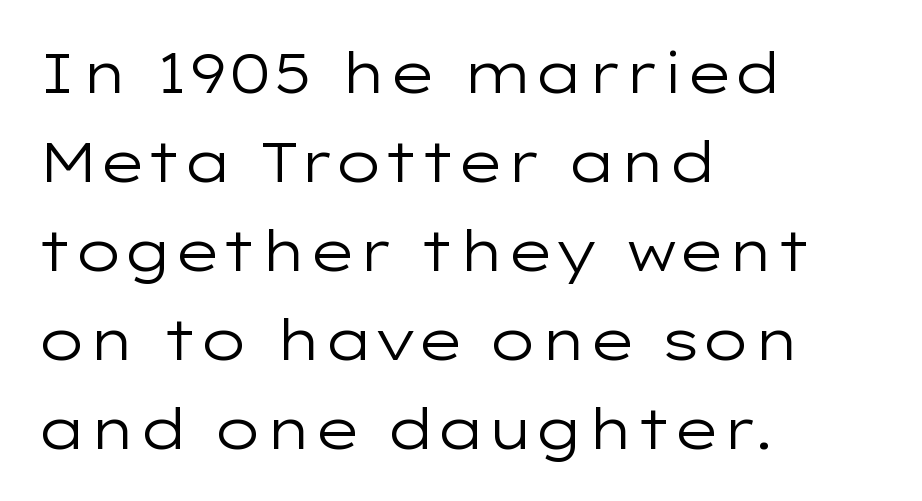
The image shows 56 px regular-weight, wide sans-serif type, upright; set left-aligned, normal line spacing (1.59x), normal letter spacing, not underlined; low stroke contrast and a medium x-height.
